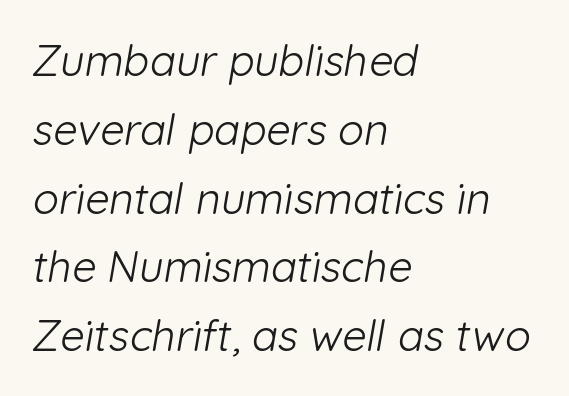
Nope, no serifs anywhere on these letters. The passage shown is not underscored anywhere. No extra ink here — the face is not bold. Here the designer chose a conventional face with non-uniform glyph widths. Spacing between characters is what you'd get straight out of the box. Caption: multi-line text, flush left, ragged right.
